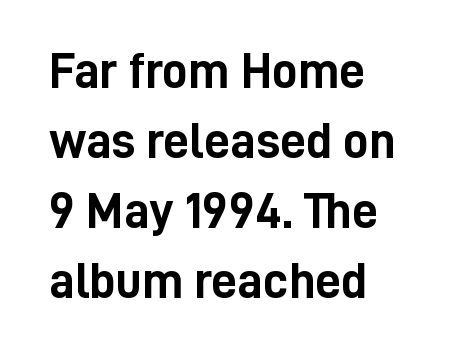
Q: Is the text bold? A: Yes.
Q: Is the text italic (slanted)? A: No, it is upright.
Q: Is the typeface a serif or a sans-serif typeface? A: Sans-serif.
Q: Is the text underlined? A: No.
Q: How is the paragraph aligned? A: Left-aligned.
Q: Is the spacing between letters normal or unusually wide? A: Normal.
Q: Is the spacing between lines tight, normal or loose? A: Normal.
Q: Width (condensed, normal, or wide)? A: Condensed.
Q: Stroke contrast? A: Low.
Q: x-height? A: Medium.
Q: Monospaced? A: No.
